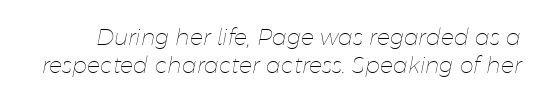
Q: Is the text bold? A: No.
Q: Is the text italic (slanted)? A: Yes, it leans right by about 11 degrees.
Q: Is the text underlined? A: No.
Q: Is the spacing between letters normal or unusually wide? A: Normal.
Q: Is the spacing between lines tight, normal or loose? A: Normal.
